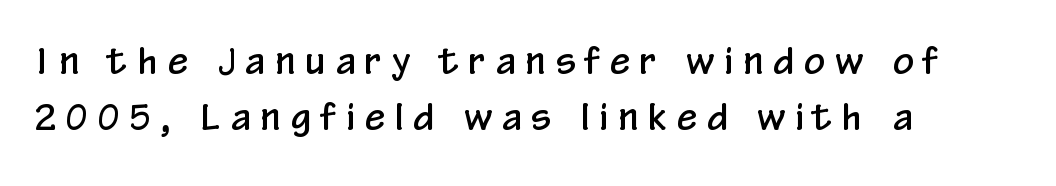
Q: Is the text italic (slanted)? A: No, it is upright.
Q: Is the typeface a serif or a sans-serif typeface? A: Sans-serif.
Q: Is the text underlined? A: No.
Q: How is the paragraph aligned? A: Left-aligned.
Q: Is the spacing between letters normal or unusually wide? A: Unusually wide.
Q: Is the spacing between lines tight, normal or loose? A: Normal.
Q: Width (condensed, normal, or wide)? A: Condensed.
Q: Stroke contrast? A: Low.
Q: x-height? A: Medium.
Q: Monospaced? A: No.
